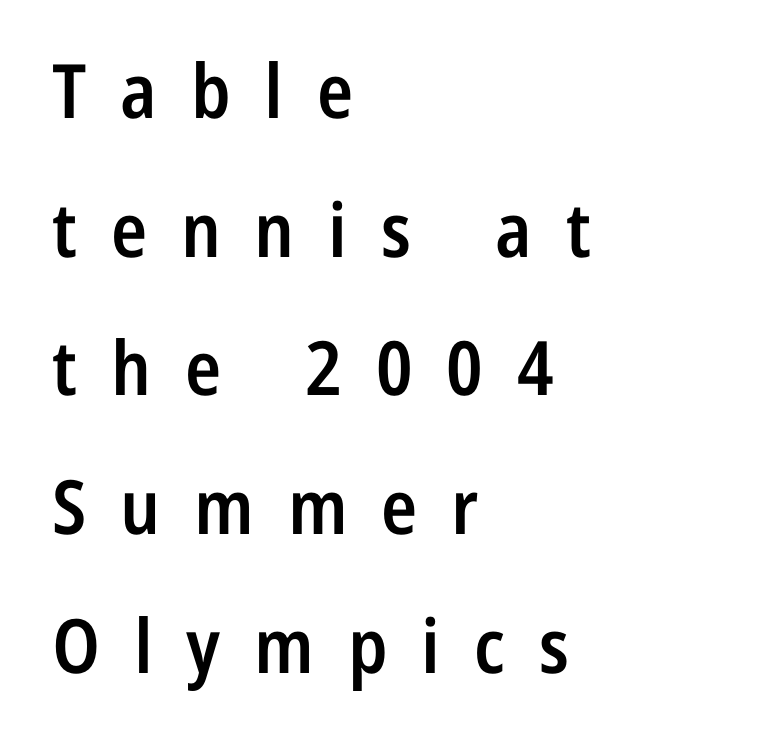
The line texture is sparse and dotted thanks to wide tracking. Each glyph is drawn with semibold strokes, heavier than normal yet not fully bold. The rag falls on the right side of this text block. You could not count columns in this text — the font is proportionally spaced.
